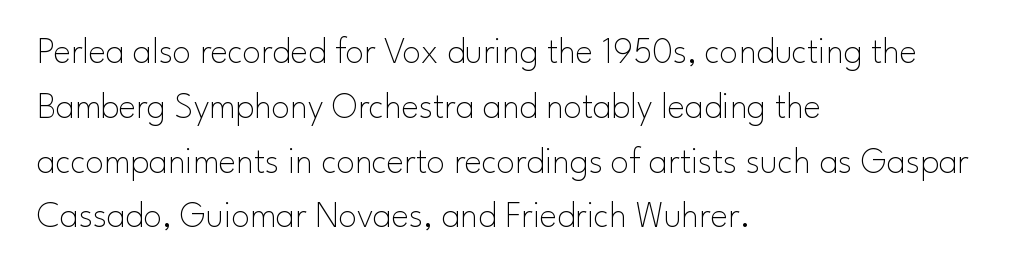
Weight class: somewhere from thin through regular. Honestly, the row spacing looks completely unremarkable. Looks like regular typesetting: each glyph gets only the width it needs. Short note: letters normally spaced. Typographically, this falls in the sans-serif category. Notice how the passage keeps a crisp vertical edge on the left only.
